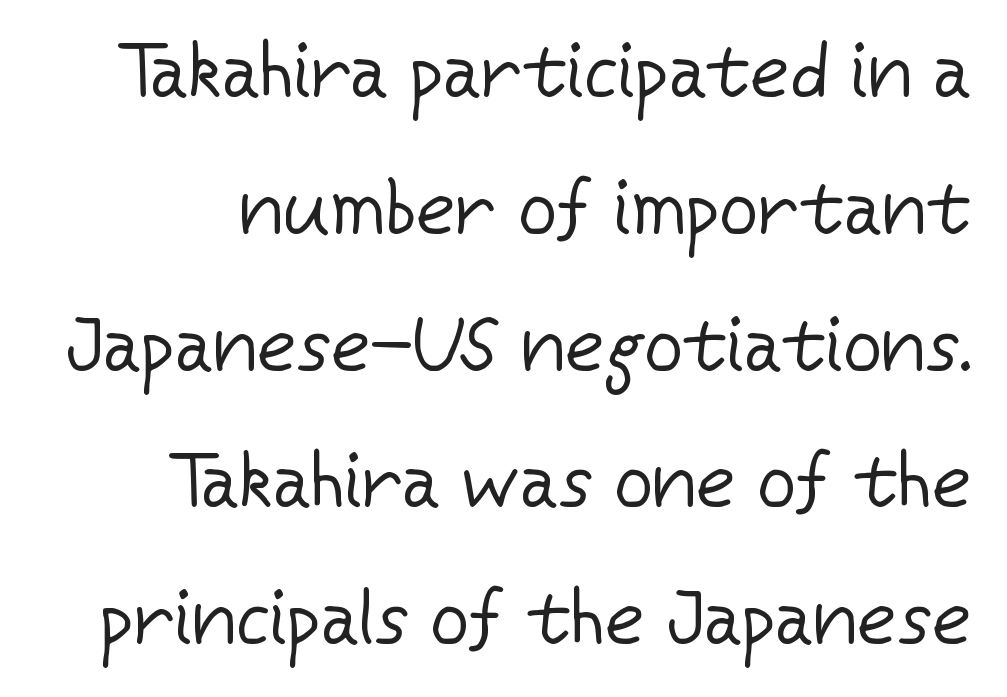
Q: Is the text bold? A: No.
Q: Is the text italic (slanted)? A: No, it is upright.
Q: Is the typeface a serif or a sans-serif typeface? A: Sans-serif.
Q: Is the text underlined? A: No.
Q: Is the spacing between letters normal or unusually wide? A: Normal.
Q: Width (condensed, normal, or wide)? A: Normal.
Q: Stroke contrast? A: Low.
Q: x-height? A: Medium.
Q: Monospaced? A: No.
